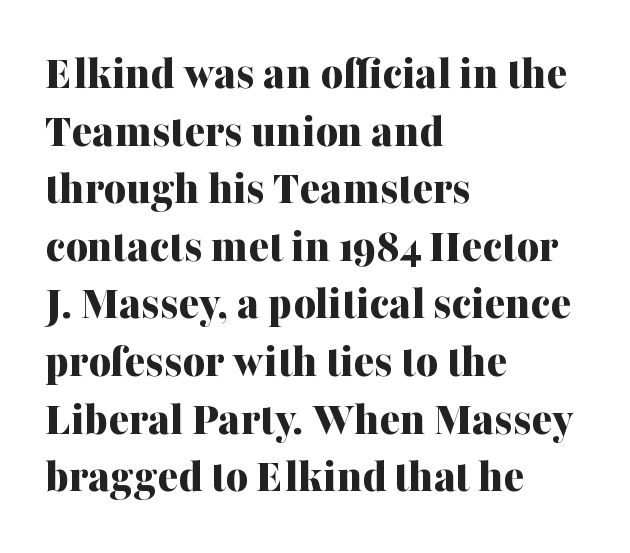
The image shows 48 px bold serif type, upright; set left-aligned, line spacing 1.2x, normal letter spacing, not underlined; medium stroke contrast and a medium x-height.
